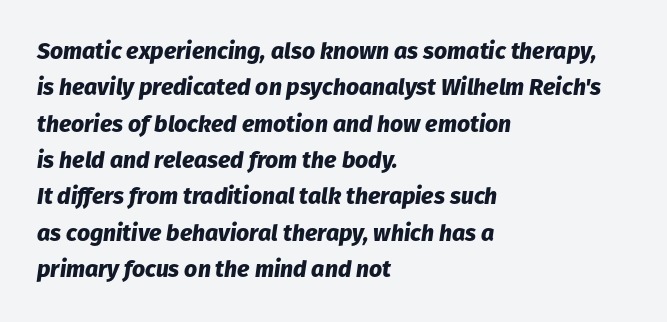
Q: Is the text bold? A: Yes.
Q: Is the text italic (slanted)? A: Yes, it leans right by about 8 degrees.
Q: Is the text underlined? A: No.
Q: How is the paragraph aligned? A: Left-aligned.
Q: Is the spacing between letters normal or unusually wide? A: Normal.
Q: Is the spacing between lines tight, normal or loose? A: Normal.
